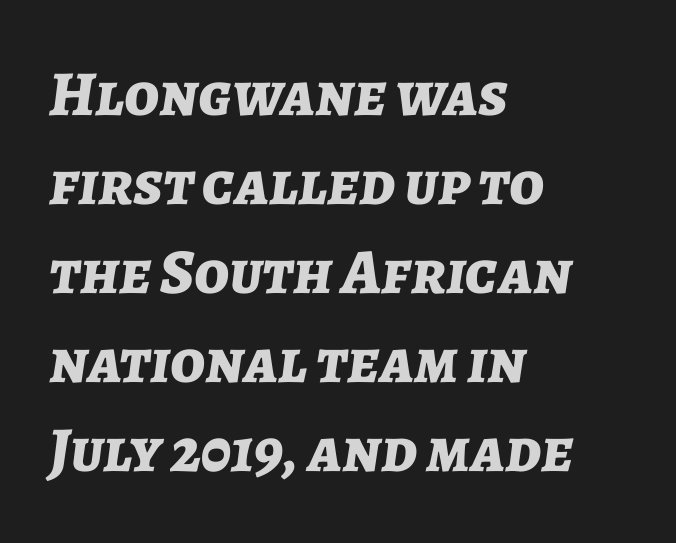
Think of a printed novel: that variable character pitch is what you see here. Bare-footed words on every line. The lines in this sample share a left origin and differ only in where they stop. Characters are canted at an angle relative to the baseline's perpendicular. In terms of weight, the rendering is a true, heavy bold. How would I describe the line gaps? Plain and ordinary.
